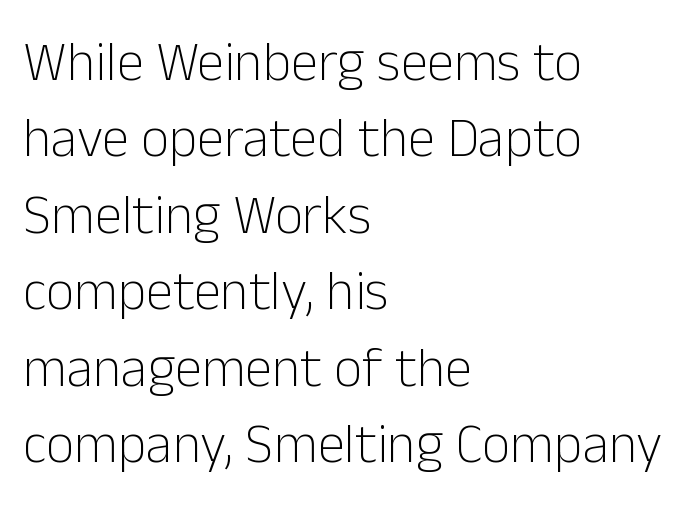
Each word holds together tightly as a unit, with standard inter-letter gaps. The specimen omits any rule beneath the text block's lines. Observe the absence of serifs on each vertical stroke in this sample. Vertical strokes here are truly vertical. The text block is weighted toward the left margin, trailing off unevenly rightward. If you measured baseline to baseline, you'd find a middling distance.
